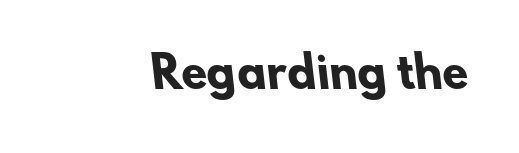
{"serif": "no", "bold": "yes", "weight": "heavy", "width": "normal", "stroke_contrast": "low", "x_height": "small", "monospaced": "no", "underline": "no", "letter_spacing": "normal", "letter_spacing_em": 0.0, "glyph_px": 42}
